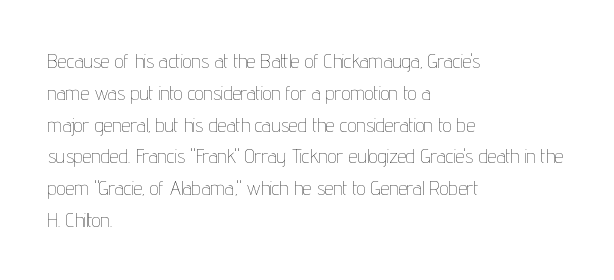
Q: Is the text bold? A: No.
Q: Is the text italic (slanted)? A: No, it is upright.
Q: Is the text underlined? A: No.
Q: How is the paragraph aligned? A: Left-aligned.
Q: Is the spacing between letters normal or unusually wide? A: Normal.
Q: Is the spacing between lines tight, normal or loose? A: Normal.
